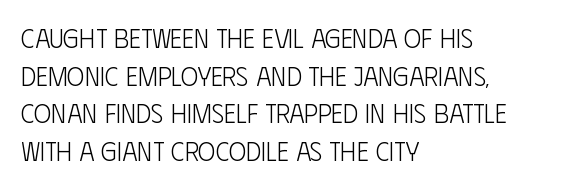
This sample is left-justified, so line endings fall wherever the words run out. Short note: letters normally spaced. These lines were composed using upright roman letters. Nothing heavy about these letters — not bold at all. The glyphs are unaccompanied by any horizontal stroke below them. Quick note: interline space is typical.
